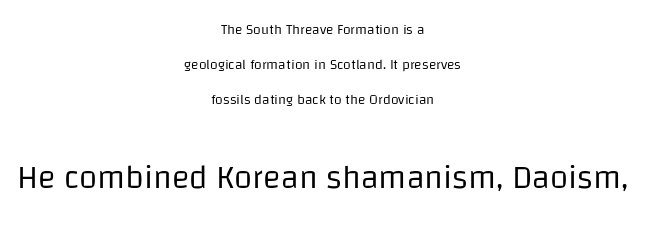
The image shows 33 px regular-weight sans-serif type, upright; set centered, loose line spacing (2.49x), normal letter spacing, not underlined; the second (bottom) block is 2.36x larger; low stroke contrast and a large x-height.
